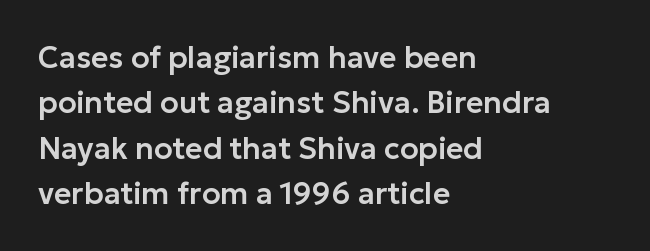
The image shows 30 px sans-serif type, upright; set left-aligned, normal line spacing (1.51x), normal letter spacing, not underlined; low stroke contrast and a medium x-height.
